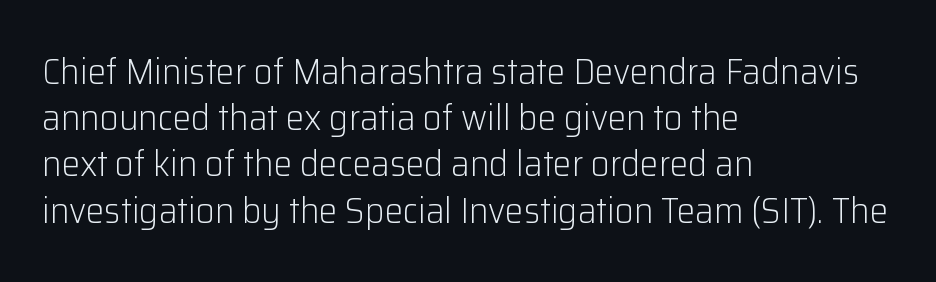
Q: Is the text bold? A: No.
Q: Is the text italic (slanted)? A: No, it is upright.
Q: Is the typeface a serif or a sans-serif typeface? A: Sans-serif.
Q: Is the text underlined? A: No.
Q: How is the paragraph aligned? A: Left-aligned.
Q: Is the spacing between letters normal or unusually wide? A: Normal.
Q: Is the spacing between lines tight, normal or loose? A: Normal.
Q: Width (condensed, normal, or wide)? A: Normal.
Q: Stroke contrast? A: Low.
Q: x-height? A: Medium.
Q: Monospaced? A: No.
